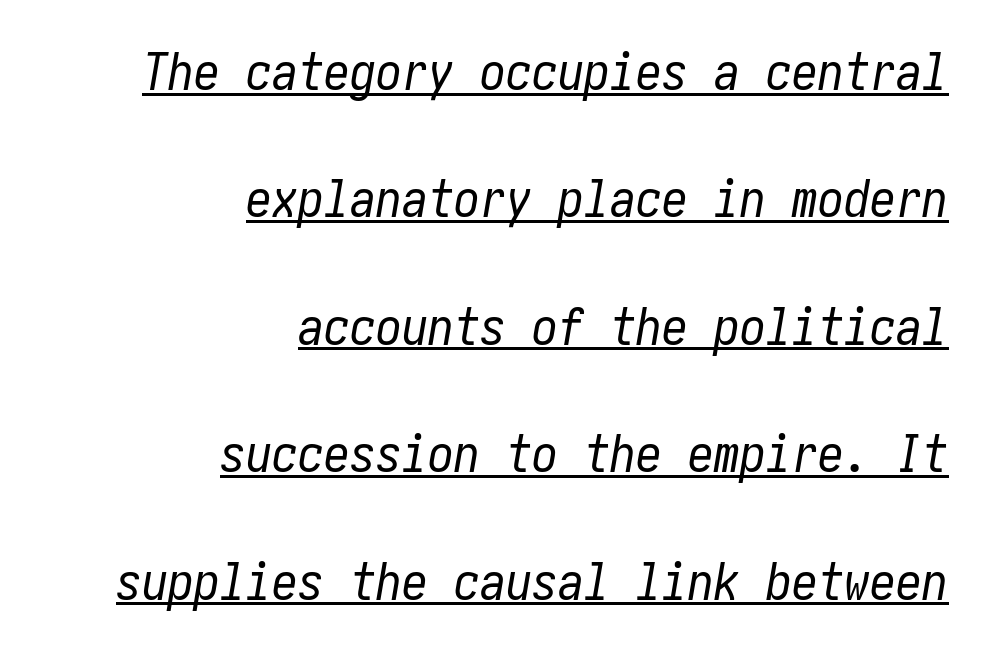
Q: Is the text bold? A: No.
Q: Is the text italic (slanted)? A: Yes, it leans right by about 10 degrees.
Q: Is the text underlined? A: Yes.
Q: How is the paragraph aligned? A: Right-aligned.
Q: Is the spacing between letters normal or unusually wide? A: Normal.
Q: Is the spacing between lines tight, normal or loose? A: Loose.
Q: Width (condensed, normal, or wide)? A: Condensed.
Q: Stroke contrast? A: Low.
Q: x-height? A: Medium.
